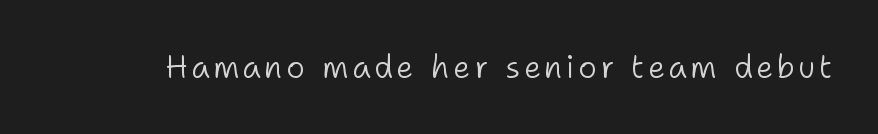
Q: Is the text bold? A: No.
Q: Is the text italic (slanted)? A: No, it is upright.
Q: Is the typeface a serif or a sans-serif typeface? A: Sans-serif.
Q: Is the text underlined? A: No.
Q: Width (condensed, normal, or wide)? A: Normal.
Q: Stroke contrast? A: Low.
Q: x-height? A: Medium.
Q: Monospaced? A: No.
